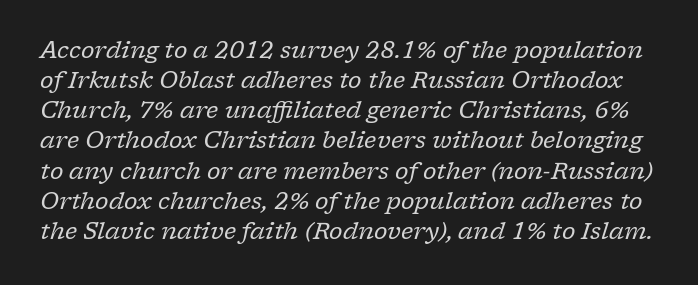
The image shows 23 px text type, italic (leaning right); set normal line spacing (1.31x), normal letter spacing, not underlined.
